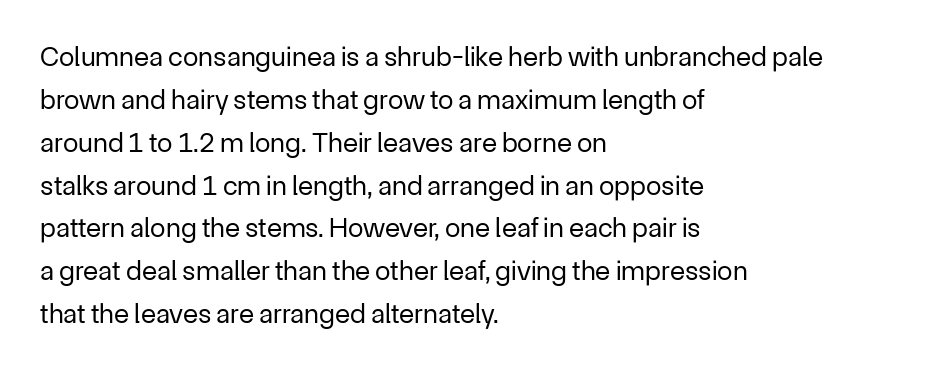
Is this a fixed-width face? No — the glyphs have proportional, varying widths. The specimen reads as upright at a glance. Notice how descenders clear the ascenders below comfortably — that's standard leading. The rendering anchors every line to the left-hand side. The letters look calm and open, with moderate or lighter stems. This rendering employs a face without finishing strokes, i.e., a sans-serif.
